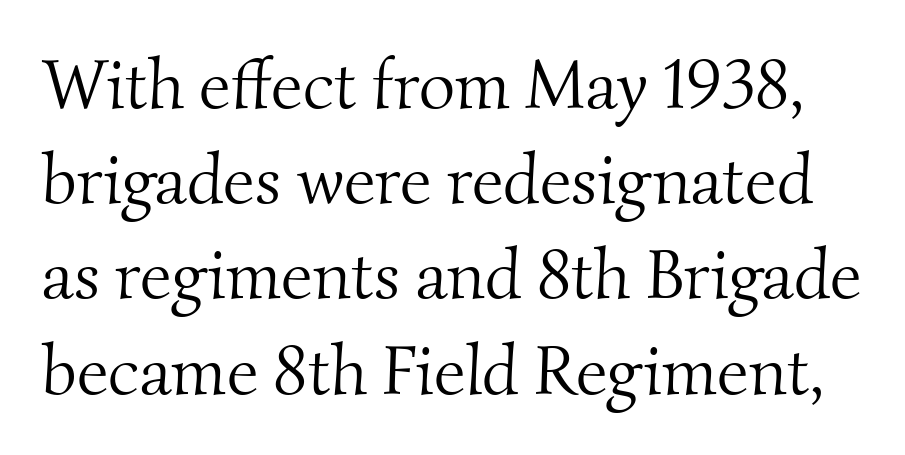
The image shows 70 px light serif type; set normal line spacing (1.36x), normal letter spacing, not underlined; medium stroke contrast and a small x-height.
